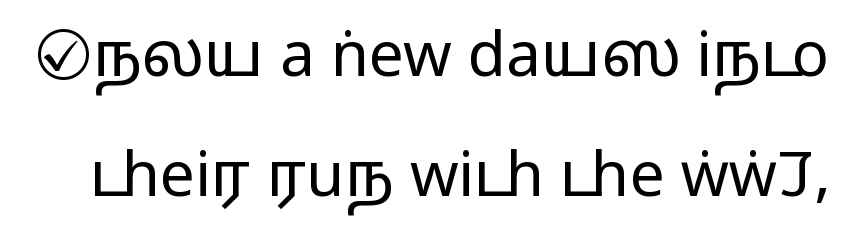
Q: Is the text bold? A: No.
Q: Is the text italic (slanted)? A: No, it is upright.
Q: Is the typeface a serif or a sans-serif typeface? A: Sans-serif.
Q: Is the text underlined? A: No.
Q: Is the spacing between letters normal or unusually wide? A: Normal.
Q: Is the spacing between lines tight, normal or loose? A: Loose.
Q: Width (condensed, normal, or wide)? A: Wide.
Q: Stroke contrast? A: Low.
Q: x-height? A: Medium.
Q: Monospaced? A: No.
